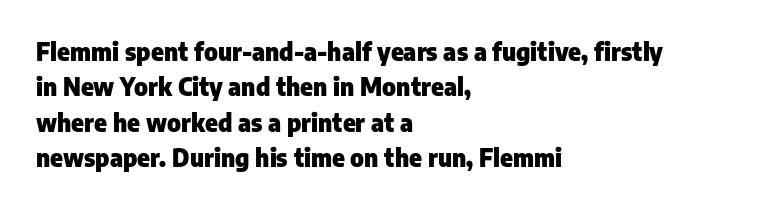
The image shows 24 px bold type, upright; set left-aligned, normal line spacing (1.47x), normal letter spacing, not underlined.
